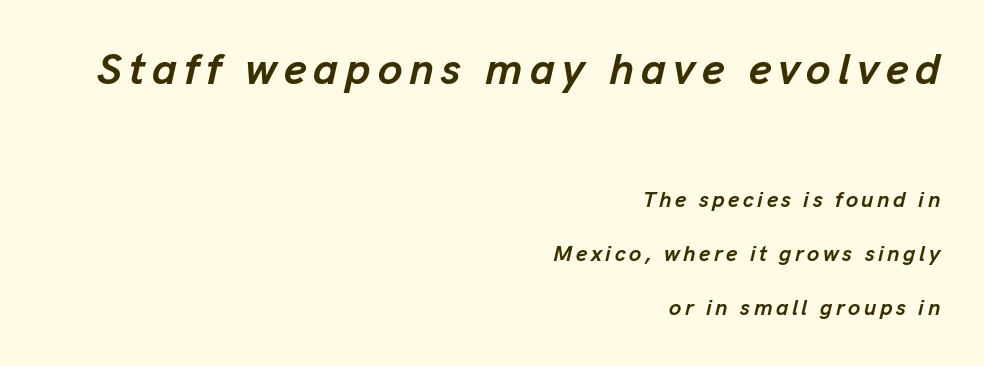
{"italic": "yes", "lean": "right", "slant_degrees": 13, "bold": "yes", "weight": "semibold", "width": "normal", "stroke_contrast": "low", "x_height": "medium", "monospaced": "no", "underline": "no", "align": "right", "line_spacing": "loose", "line_spacing_ratio": 2.45, "larger_block": "first", "size_ratio": 2.0, "glyph_px": 44}
